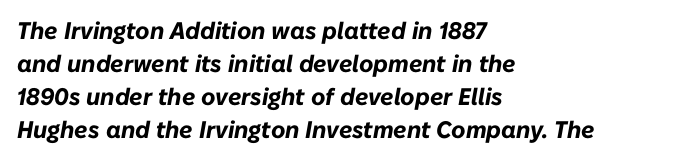
Q: Is the text bold? A: Yes.
Q: Is the text italic (slanted)? A: Yes, it leans right by about 10 degrees.
Q: Is the text underlined? A: No.
Q: How is the paragraph aligned? A: Left-aligned.
Q: Is the spacing between letters normal or unusually wide? A: Normal.
Q: Is the spacing between lines tight, normal or loose? A: Normal.
